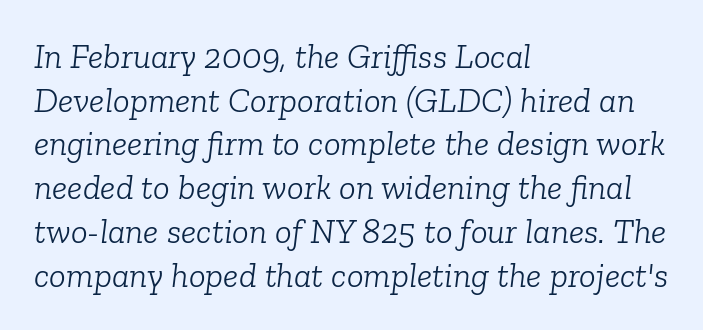
Yep, those are serifs on the letters. Is this a fixed-width face? No — the glyphs have proportional, varying widths. Whoever set this chose a conventional vertical rhythm. The paragraph has a hard left edge and a soft right edge.
